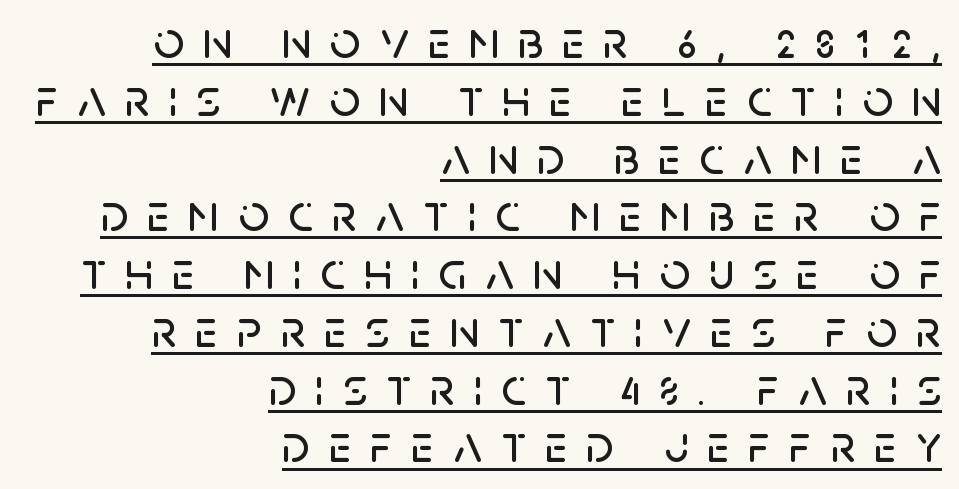
This block would grow much taller if given ordinary leading; it's compressed now. The typography opts for an upright posture over an oblique one. Substantial extra tracking has been applied to these lines. The characters display no serif detailing; their extremities are plain. Do the characters align in a grid? No, the font is proportional. Layout note: lines flush right.
